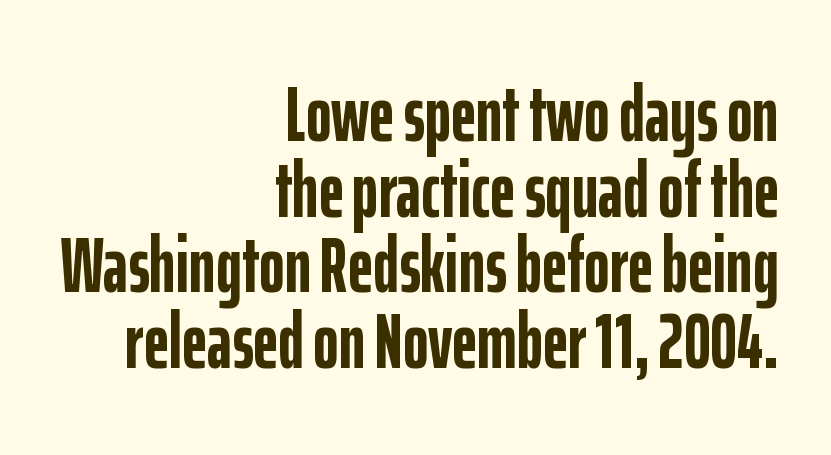
{"serif": "no", "italic": "no", "bold": "yes", "weight": "semibold", "width": "condensed", "stroke_contrast": "low", "x_height": "medium", "monospaced": "no", "underline": "no", "align": "right", "line_spacing": "tight", "line_spacing_ratio": 0.97, "letter_spacing": "normal", "letter_spacing_em": 0.0, "glyph_px": 78}
